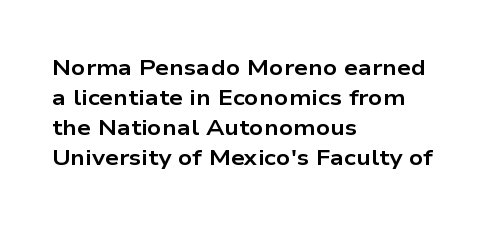
{"italic": "no", "bold": "yes", "underline": "no", "align": "left", "line_spacing": "normal", "line_spacing_ratio": 1.37, "letter_spacing": "normal", "letter_spacing_em": 0.0, "glyph_px": 22}
